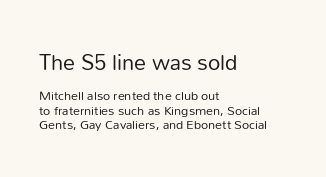
{"italic": "no", "bold": "no", "underline": "no", "align": "left", "line_spacing": "tight", "line_spacing_ratio": 1.01, "letter_spacing": "normal", "letter_spacing_em": 0.0, "larger_block": "first", "size_ratio": 1.71, "glyph_px": 24}
